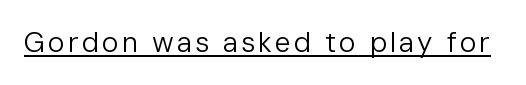
{"serif": "no", "italic": "no", "bold": "no", "weight": "regular", "width": "normal", "stroke_contrast": "low", "x_height": "medium", "monospaced": "no", "underline": "yes", "glyph_px": 28}
